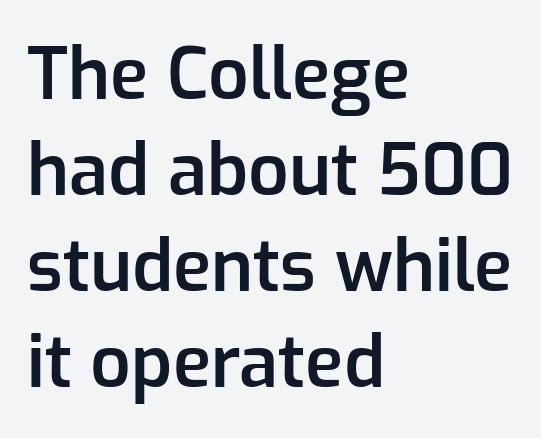
Q: Is the text bold? A: Semi-bold.
Q: Is the text italic (slanted)? A: No, it is upright.
Q: Is the typeface a serif or a sans-serif typeface? A: Sans-serif.
Q: Is the text underlined? A: No.
Q: How is the paragraph aligned? A: Left-aligned.
Q: Is the spacing between letters normal or unusually wide? A: Normal.
Q: Is the spacing between lines tight, normal or loose? A: Normal.
Q: Width (condensed, normal, or wide)? A: Normal.
Q: Stroke contrast? A: Low.
Q: x-height? A: Medium.
Q: Monospaced? A: No.
